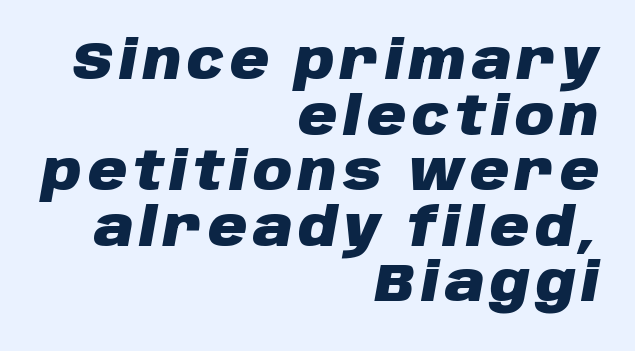
The passage shown is typed in a proportional face where columns would drift. Designer's note — italics engaged. The area under the type is left untouched. Strokes here are thick enough to call this a true bold.
